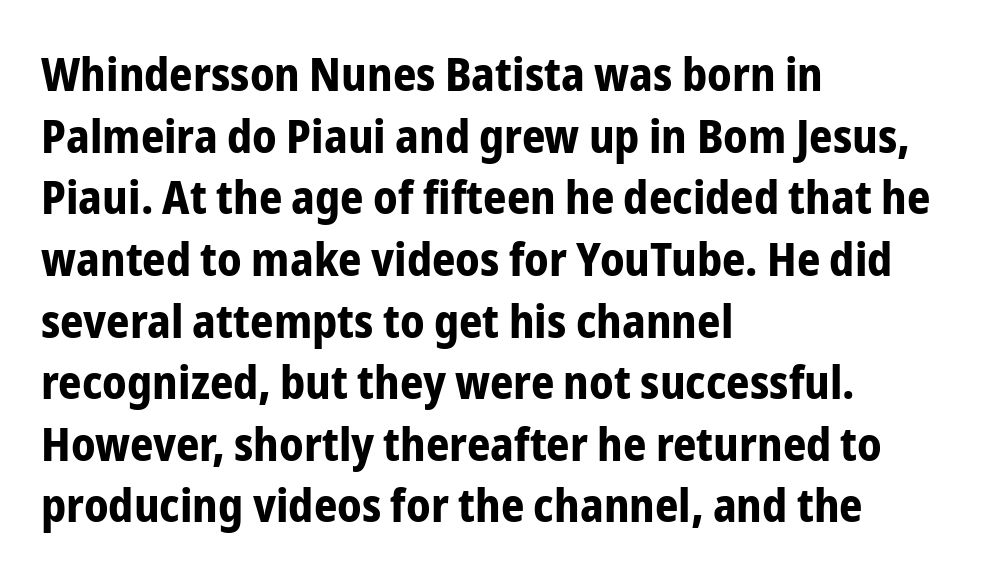
Q: Is the text bold? A: Yes.
Q: Is the text italic (slanted)? A: No, it is upright.
Q: Is the typeface a serif or a sans-serif typeface? A: Sans-serif.
Q: Is the text underlined? A: No.
Q: How is the paragraph aligned? A: Left-aligned.
Q: Is the spacing between letters normal or unusually wide? A: Normal.
Q: Is the spacing between lines tight, normal or loose? A: Normal.
Q: Width (condensed, normal, or wide)? A: Condensed.
Q: Stroke contrast? A: Low.
Q: x-height? A: Medium.
Q: Monospaced? A: No.
